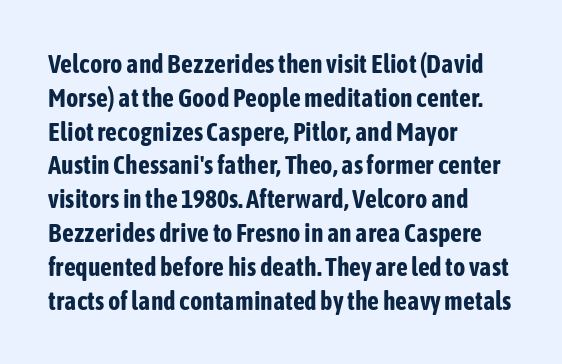
Q: Is the text bold? A: Yes.
Q: Is the text italic (slanted)? A: No, it is upright.
Q: Is the text underlined? A: No.
Q: How is the paragraph aligned? A: Left-aligned.
Q: Is the spacing between letters normal or unusually wide? A: Normal.
Q: Is the spacing between lines tight, normal or loose? A: Normal.
